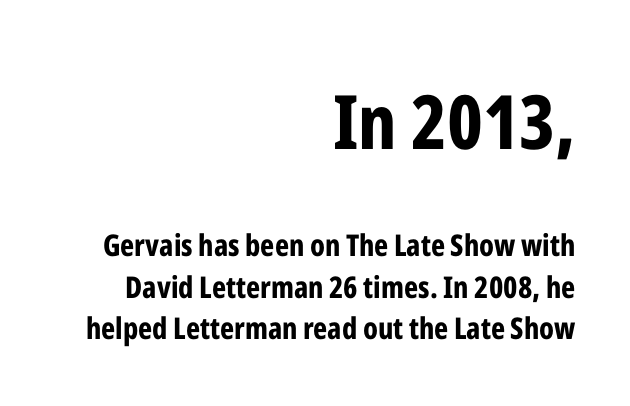
Q: Is the text bold? A: Yes.
Q: Is the text italic (slanted)? A: No, it is upright.
Q: Is the typeface a serif or a sans-serif typeface? A: Sans-serif.
Q: Is the text underlined? A: No.
Q: How is the paragraph aligned? A: Right-aligned.
Q: Is the spacing between letters normal or unusually wide? A: Normal.
Q: Is the spacing between lines tight, normal or loose? A: Normal.
Q: Which block of text is set in a larger size, the first (top) or the second (bottom)? A: The first (top) one.
Q: Width (condensed, normal, or wide)? A: Condensed.
Q: Stroke contrast? A: Low.
Q: x-height? A: Medium.
Q: Monospaced? A: No.
